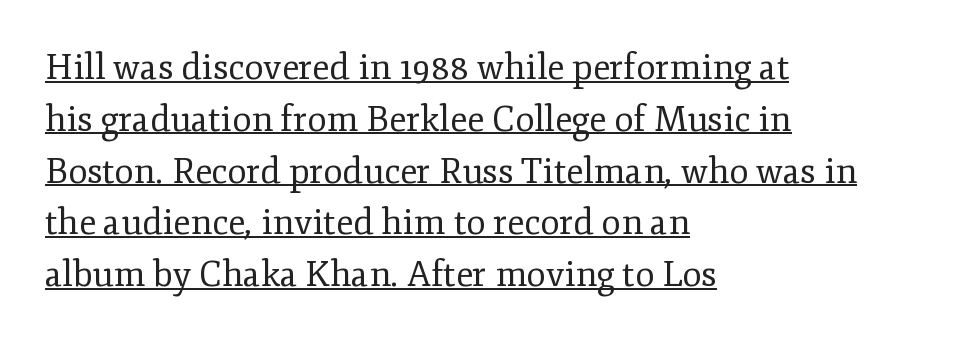
{"serif": "yes", "italic": "no", "bold": "no", "weight": "regular", "width": "normal", "stroke_contrast": "low", "x_height": "small", "monospaced": "no", "underline": "yes", "align": "left", "line_spacing": "normal", "line_spacing_ratio": 1.48, "letter_spacing": "normal", "letter_spacing_em": 0.0, "glyph_px": 35}
